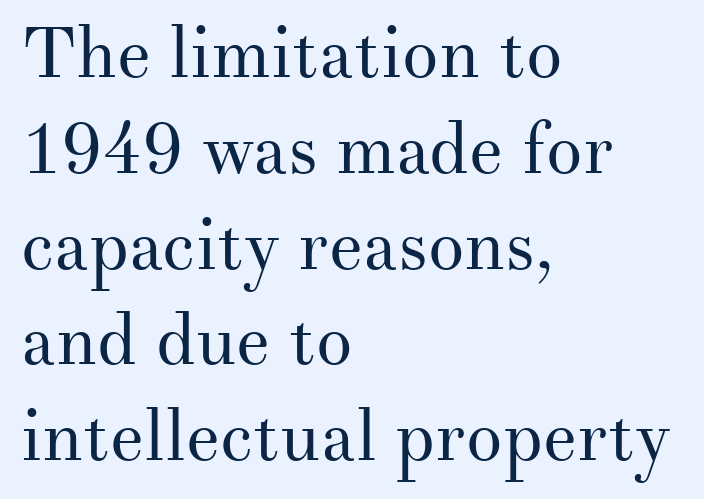
Q: Is the text bold? A: No.
Q: Is the text italic (slanted)? A: No, it is upright.
Q: Is the typeface a serif or a sans-serif typeface? A: Serif.
Q: Is the text underlined? A: No.
Q: How is the paragraph aligned? A: Left-aligned.
Q: Is the spacing between letters normal or unusually wide? A: Normal.
Q: Is the spacing between lines tight, normal or loose? A: Normal.
Q: Width (condensed, normal, or wide)? A: Normal.
Q: Stroke contrast? A: Medium.
Q: x-height? A: Small.
Q: Monospaced? A: No.
